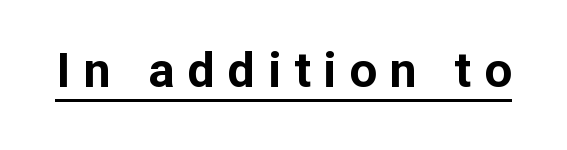
{"serif": "no", "italic": "no", "bold": "yes", "weight": "bold", "width": "normal", "stroke_contrast": "low", "x_height": "medium", "monospaced": "no", "underline": "yes", "letter_spacing": "wide", "letter_spacing_em": 0.26, "glyph_px": 49}
